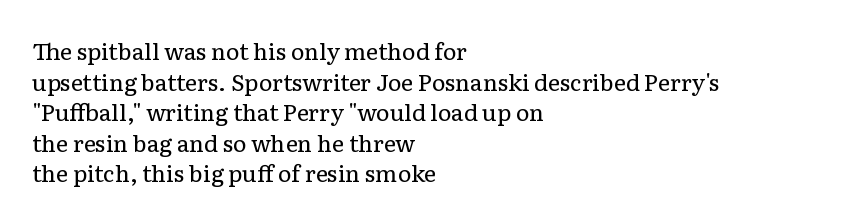
Vertical spacing — default. The text block is weighted toward the left margin, trailing off unevenly rightward. The baseline area is clear. These lines keep a tight, regular rhythm from letter to letter. No extra ink here — the face is not bold.
